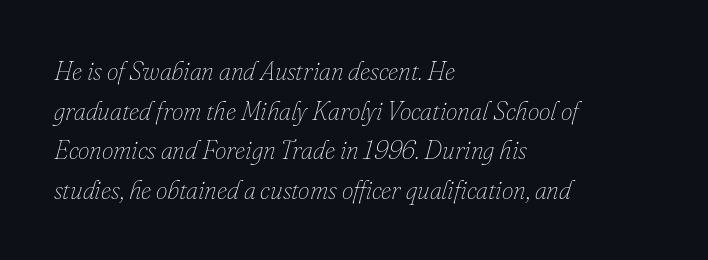
One-word summary of the alignment: left. Descender tails drop into unmarked territory. Glyph-to-glyph distance matches everyday printed text. Designer's note — italics engaged.
